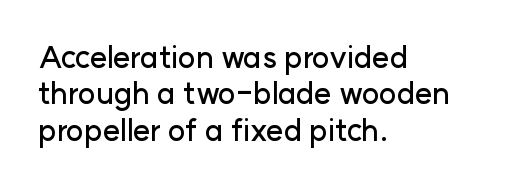
Q: Is the text italic (slanted)? A: No, it is upright.
Q: Is the typeface a serif or a sans-serif typeface? A: Sans-serif.
Q: Is the text underlined? A: No.
Q: How is the paragraph aligned? A: Left-aligned.
Q: Is the spacing between letters normal or unusually wide? A: Normal.
Q: Width (condensed, normal, or wide)? A: Normal.
Q: Stroke contrast? A: Low.
Q: x-height? A: Medium.
Q: Monospaced? A: No.
